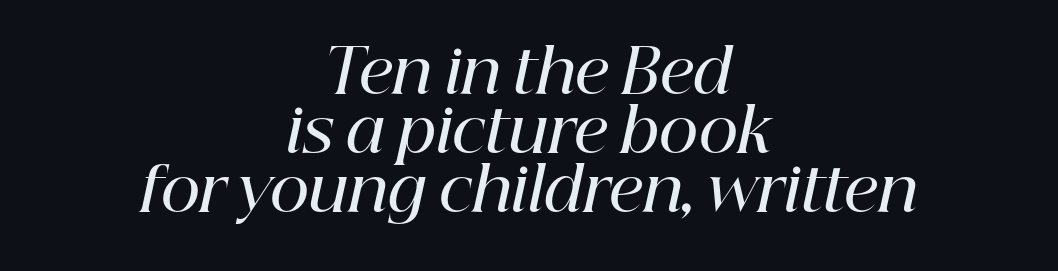
{"serif": "yes", "italic": "yes", "lean": "right", "slant_degrees": 12, "bold": "semi", "weight": "semibold", "width": "normal", "stroke_contrast": "high", "x_height": "medium", "monospaced": "no", "underline": "no", "align": "center", "line_spacing": "tight", "line_spacing_ratio": 0.97, "letter_spacing": "normal", "letter_spacing_em": 0.0, "glyph_px": 61}
